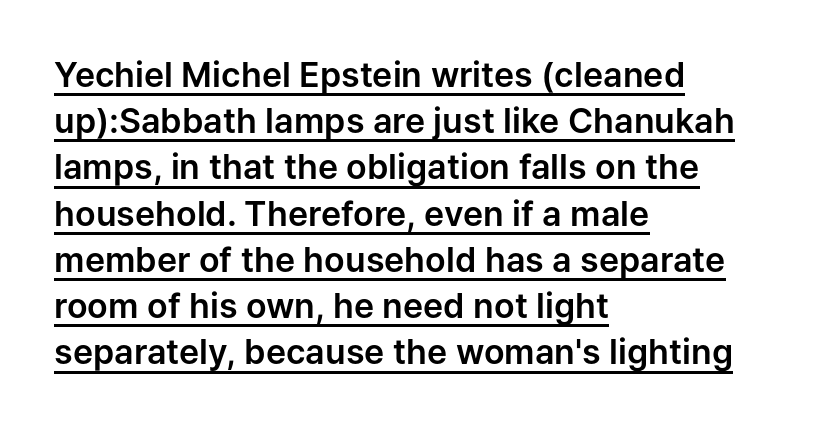
The lines sit at an ordinary, default distance from one another. Notice how a bar underscores the lettering throughout. Horizontally, the lines are justified to the leading edge only. The line texture is even and compact thanks to regular tracking.
